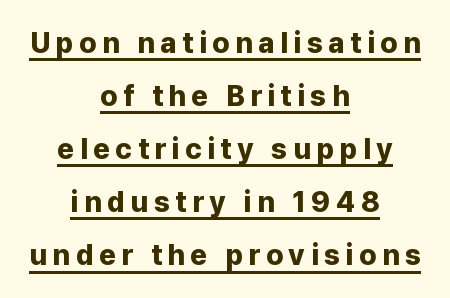
Q: Is the text bold? A: Yes.
Q: Is the text italic (slanted)? A: No, it is upright.
Q: Is the typeface a serif or a sans-serif typeface? A: Sans-serif.
Q: Is the text underlined? A: Yes.
Q: How is the paragraph aligned? A: Centered.
Q: Width (condensed, normal, or wide)? A: Normal.
Q: Stroke contrast? A: Low.
Q: x-height? A: Medium.
Q: Monospaced? A: No.
